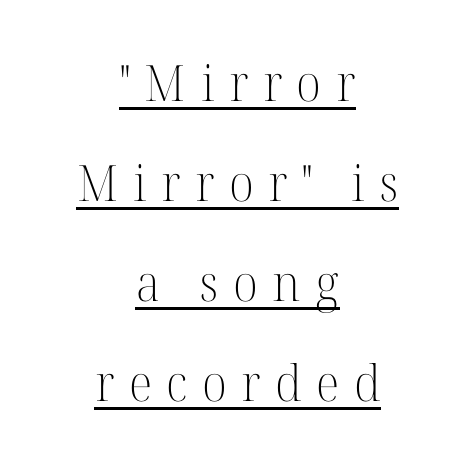
The image shows 50 px light serif type, upright; set centered, loose line spacing (2.0x), unusually wide letter spacing (+0.29 em), underlined; high stroke contrast and a medium x-height.
